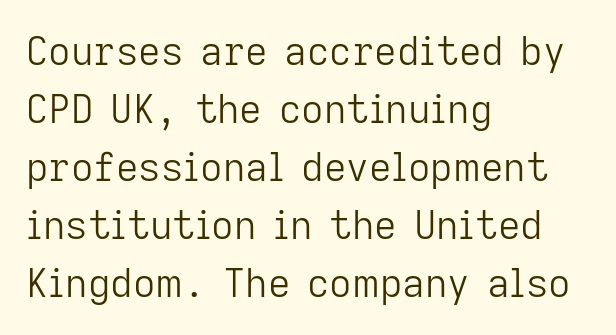
Regarding serifs, this sample does without them. Nobody drew a line under any word here. Think of a printed novel: that variable character pitch is what you see here. Heaviness? Minimal to ordinary, like unemphasized prose. The rag falls on the right side of this text block.
